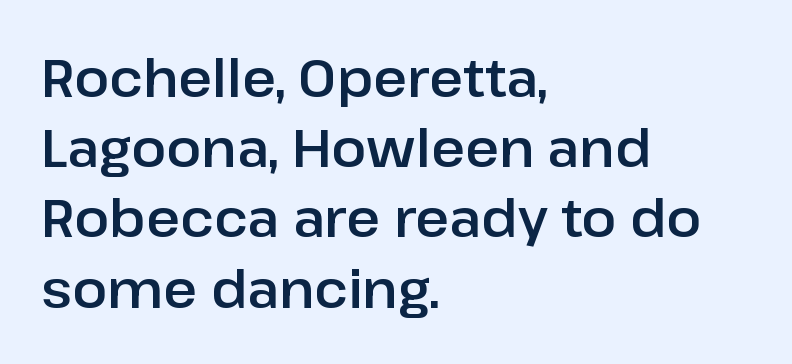
Q: Is the text italic (slanted)? A: No, it is upright.
Q: Is the typeface a serif or a sans-serif typeface? A: Sans-serif.
Q: Is the text underlined? A: No.
Q: How is the paragraph aligned? A: Left-aligned.
Q: Is the spacing between letters normal or unusually wide? A: Normal.
Q: Is the spacing between lines tight, normal or loose? A: Normal.
Q: Width (condensed, normal, or wide)? A: Normal.
Q: Stroke contrast? A: Low.
Q: x-height? A: Medium.
Q: Monospaced? A: No.
